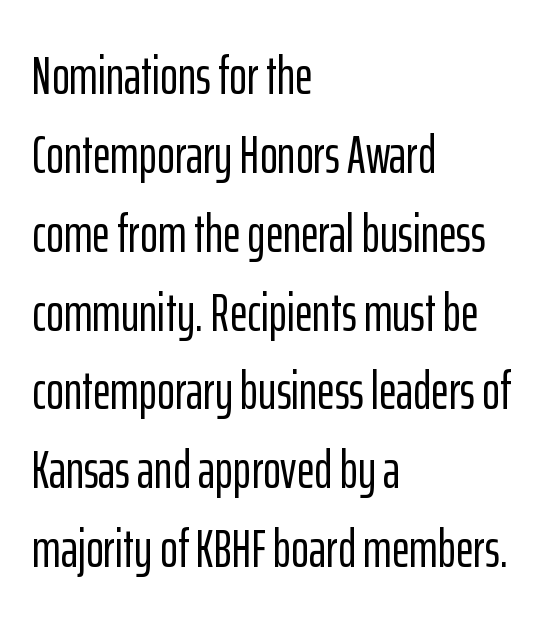
{"serif": "no", "italic": "no", "width": "condensed", "stroke_contrast": "low", "x_height": "medium", "monospaced": "no", "underline": "no", "align": "left", "line_spacing": "normal", "line_spacing_ratio": 1.46, "letter_spacing": "normal", "letter_spacing_em": 0.0, "glyph_px": 54}
